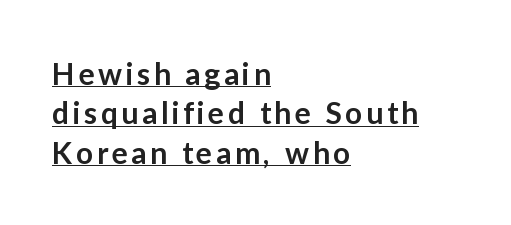
Q: Is the text bold? A: Semi-bold.
Q: Is the text italic (slanted)? A: No, it is upright.
Q: Is the typeface a serif or a sans-serif typeface? A: Sans-serif.
Q: Is the text underlined? A: Yes.
Q: How is the paragraph aligned? A: Left-aligned.
Q: Is the spacing between lines tight, normal or loose? A: Normal.
Q: Width (condensed, normal, or wide)? A: Normal.
Q: Stroke contrast? A: Low.
Q: x-height? A: Medium.
Q: Monospaced? A: No.
